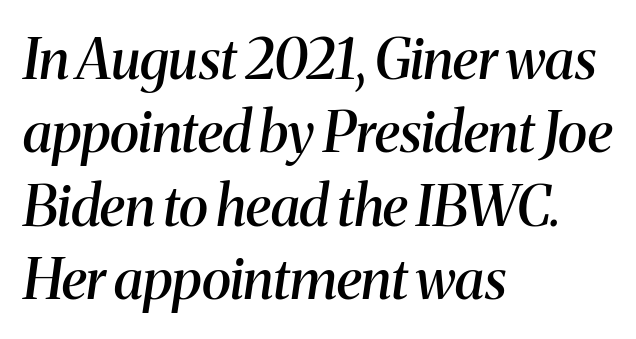
{"serif": "yes", "italic": "yes", "lean": "right", "slant_degrees": 8, "bold": "semi", "weight": "semibold", "width": "normal", "stroke_contrast": "medium", "x_height": "medium", "monospaced": "no", "underline": "no", "align": "left", "line_spacing": "normal", "line_spacing_ratio": 1.31, "letter_spacing": "normal", "letter_spacing_em": 0.0, "glyph_px": 56}
